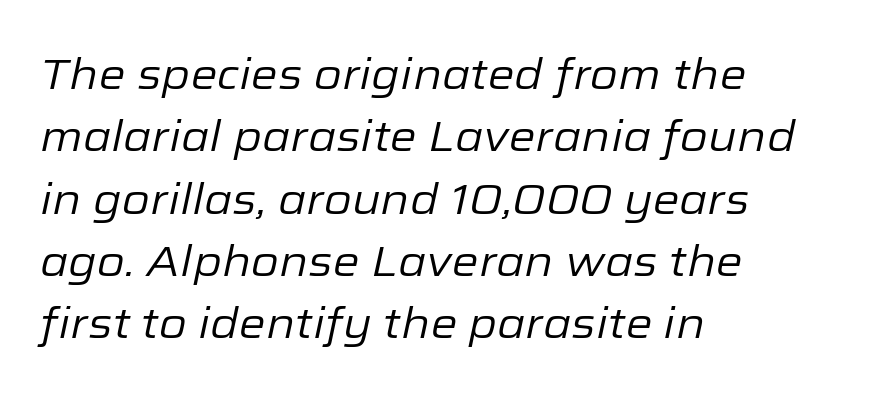
Typeset ragged right — the left edge is the straight one. Looking at the ascenders, they clearly lean. On a weight scale, this lands at 450 or below. Characters follow at the spacing the type designer built in. The line-height multiplier appears to be the usual default.
